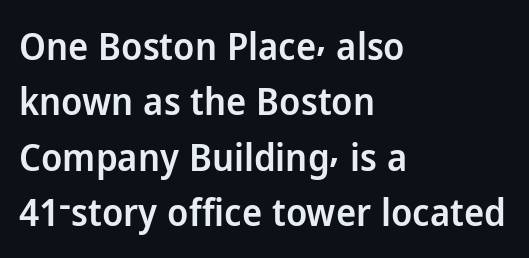
The image shows 38 px semibold sans-serif type, upright; set left-aligned, normal line spacing (1.46x), normal letter spacing, not underlined; low stroke contrast and a medium x-height.
